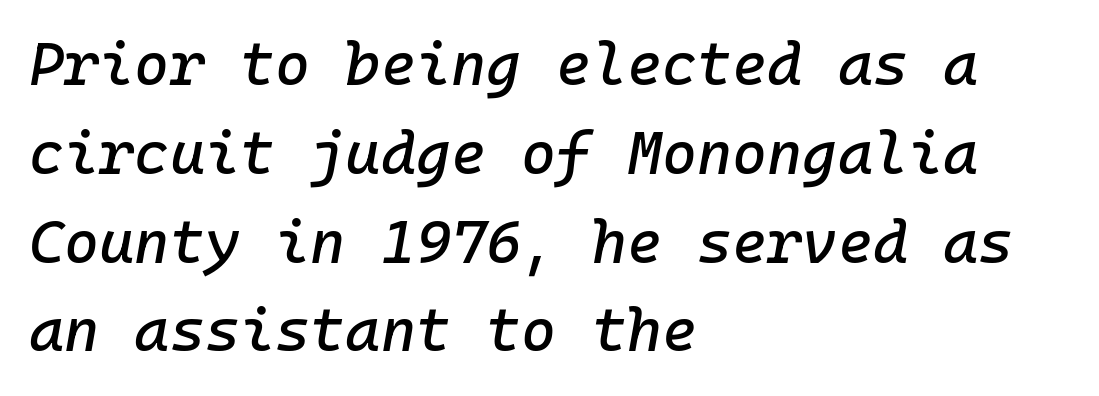
Teacher's note: observe the even left margin — that is flush-left alignment. The glyphs are unaccompanied by any horizontal stroke below them. Is the type slanted? Yes — the strokes lean at a clear angle. The tracking reads as untouched default to a designer's eye. Horizontal bands of white between lines are of average thickness.
